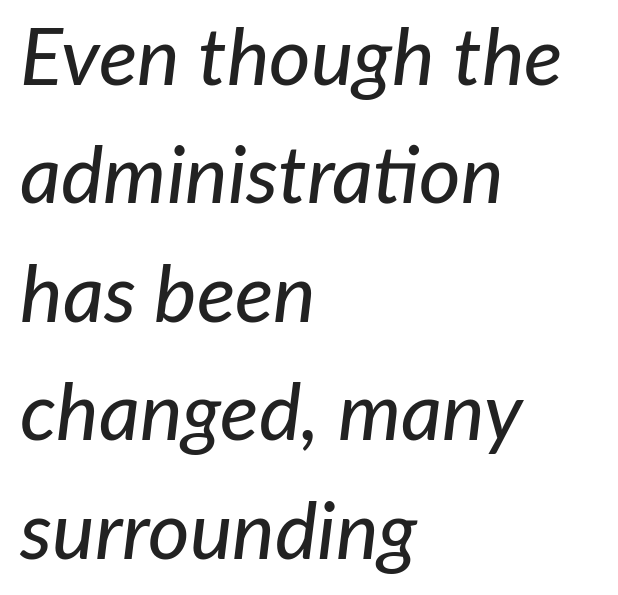
The image shows 80 px text type, italic (leaning right); set left-aligned, normal line spacing (1.48x), normal letter spacing, not underlined; low stroke contrast and a medium x-height.
